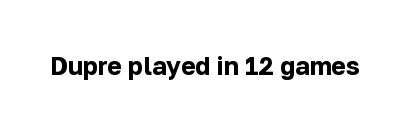
The image shows 25 px bold type, upright; set normal letter spacing, not underlined.
